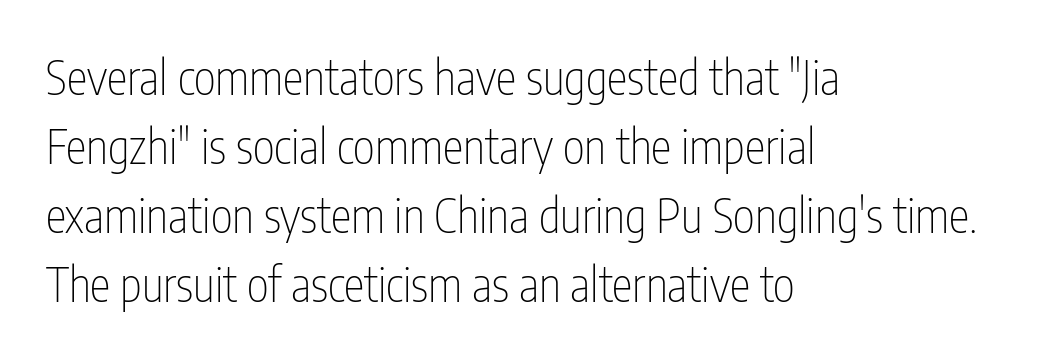
{"serif": "no", "italic": "no", "bold": "no", "weight": "thin", "width": "condensed", "stroke_contrast": "low", "x_height": "medium", "monospaced": "no", "underline": "no", "align": "left", "line_spacing": "normal", "line_spacing_ratio": 1.47, "letter_spacing": "normal", "letter_spacing_em": 0.0, "glyph_px": 47}
